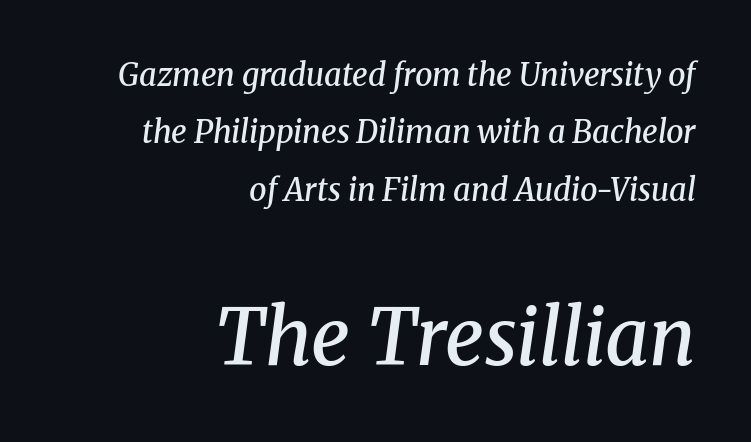
The image shows 77 px semibold serif type, italic (leaning right); set right-aligned, line spacing 1.85x, normal letter spacing, not underlined; the second (bottom) block is 2.48x larger; medium stroke contrast and a medium x-height.
